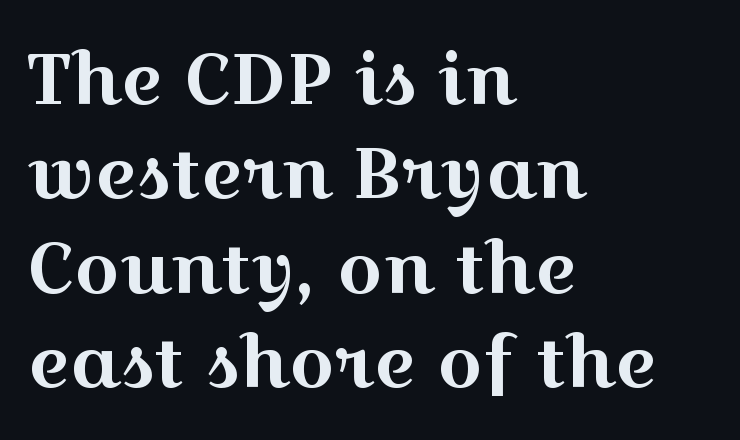
A typesetter would call this zero additional tracking. The setting favours the left margin, as ordinary paragraphs usually do. Looks like regular typesetting: each glyph gets only the width it needs. Vertically, the passage feels balanced, rows spaced as you'd expect. The typography opts for an upright posture over an oblique one. Only glyphs here, with clear space below each row.
